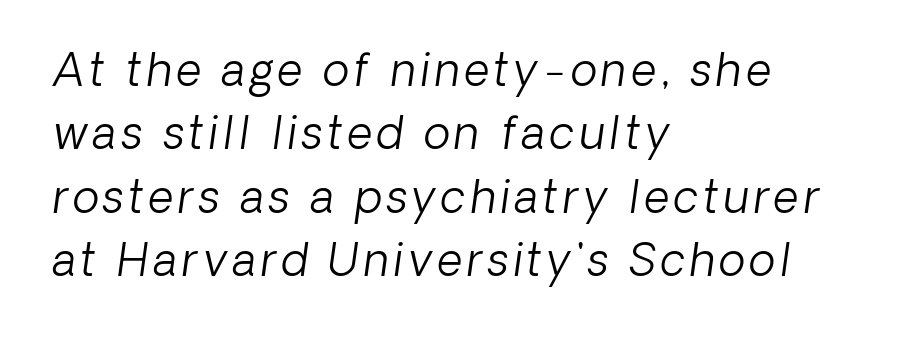
{"serif": "no", "bold": "no", "weight": "light", "width": "normal", "stroke_contrast": "low", "x_height": "medium", "monospaced": "no", "underline": "no", "align": "left", "line_spacing": "normal", "line_spacing_ratio": 1.44, "glyph_px": 44}
